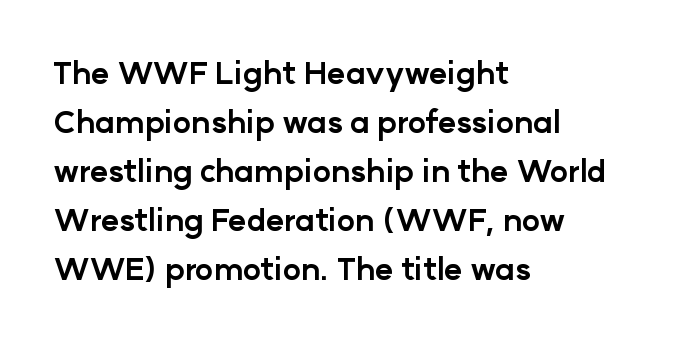
The image shows 31 px bold sans-serif type, upright; set left-aligned, normal line spacing (1.58x), normal letter spacing, not underlined; low stroke contrast and a medium x-height.
